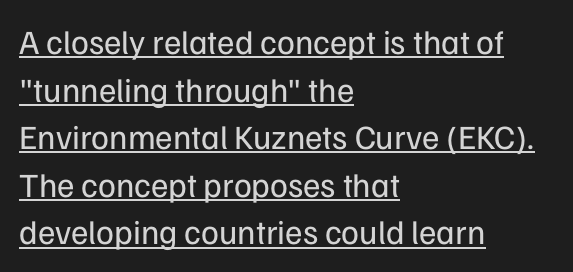
Q: Is the text bold? A: No.
Q: Is the text italic (slanted)? A: No, it is upright.
Q: Is the typeface a serif or a sans-serif typeface? A: Sans-serif.
Q: Is the text underlined? A: Yes.
Q: How is the paragraph aligned? A: Left-aligned.
Q: Is the spacing between letters normal or unusually wide? A: Normal.
Q: Is the spacing between lines tight, normal or loose? A: Normal.
Q: Width (condensed, normal, or wide)? A: Normal.
Q: Stroke contrast? A: Low.
Q: x-height? A: Medium.
Q: Monospaced? A: No.
